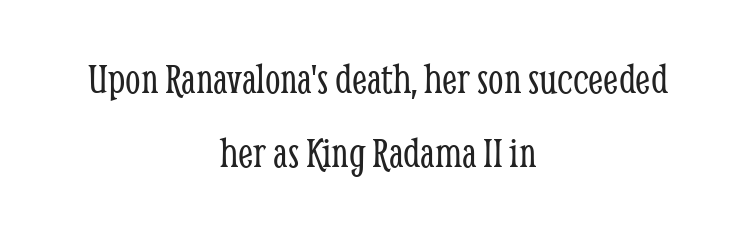
{"serif": "yes", "italic": "no", "bold": "no", "weight": "light", "width": "condensed", "stroke_contrast": "low", "x_height": "medium", "monospaced": "no", "underline": "no", "align": "center", "line_spacing": "normal", "line_spacing_ratio": 1.69, "letter_spacing": "normal", "letter_spacing_em": 0.0, "glyph_px": 44}
